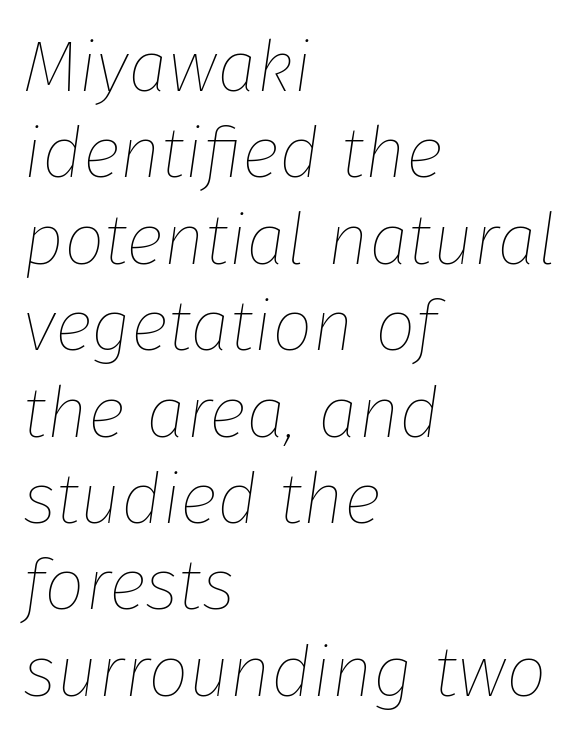
Each line starts at the same left margin while the right side varies. The letters advance in unequal steps, a hallmark of proportional type. The passage shown leans; its letterforms are oblique. The weight tops out at a normal text grade. Bare-footed words on every line. Look at the tracking — it's just the regular setting, nothing added.
